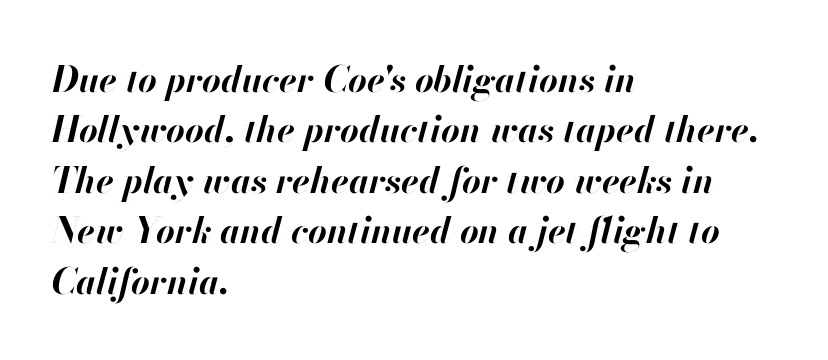
Q: Is the text bold? A: Yes.
Q: Is the text italic (slanted)? A: Yes, it leans right by about 13 degrees.
Q: Is the text underlined? A: No.
Q: How is the paragraph aligned? A: Left-aligned.
Q: Is the spacing between letters normal or unusually wide? A: Normal.
Q: Is the spacing between lines tight, normal or loose? A: Normal.
Q: Width (condensed, normal, or wide)? A: Normal.
Q: Stroke contrast? A: High.
Q: x-height? A: Small.
Q: Monospaced? A: No.
